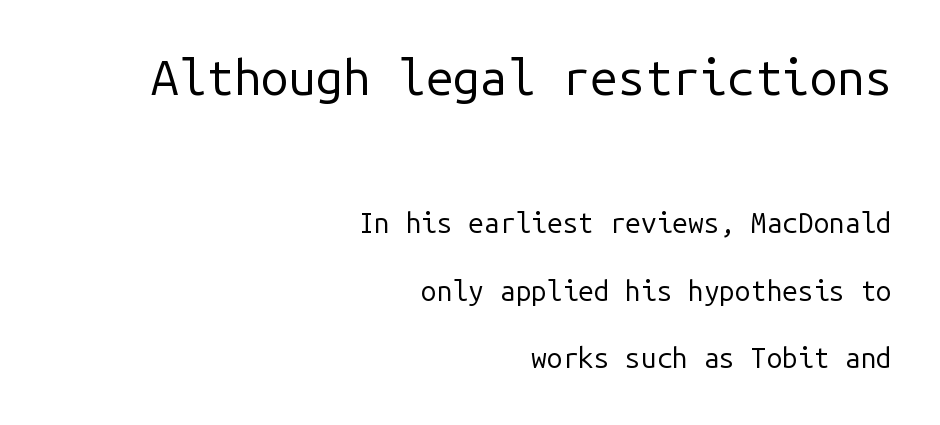
The image shows 49 px regular-weight sans-serif type, upright, monospaced; set right-aligned, loose line spacing (2.42x), normal letter spacing, not underlined; the first (top) block is 1.75x larger; low stroke contrast and a medium x-height.
